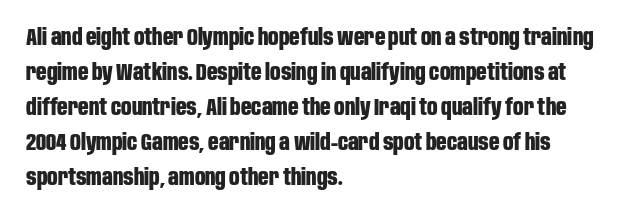
The image shows 23 px bold type, upright; set left-aligned, normal line spacing (1.52x), normal letter spacing, not underlined.
